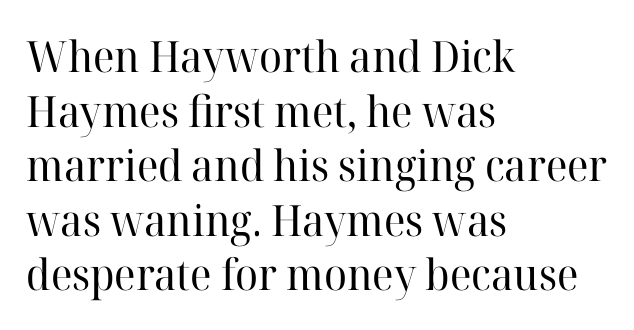
Compared with a centered layout, this one pins lines to the left instead. Each stroke keeps to a modest, everyday thickness or less. These lines are composed in type with serifs. The gaps between neighbouring characters are ordinary and unremarkable. The font's upright variant was chosen for this text. Descender tails drop into unmarked territory.
